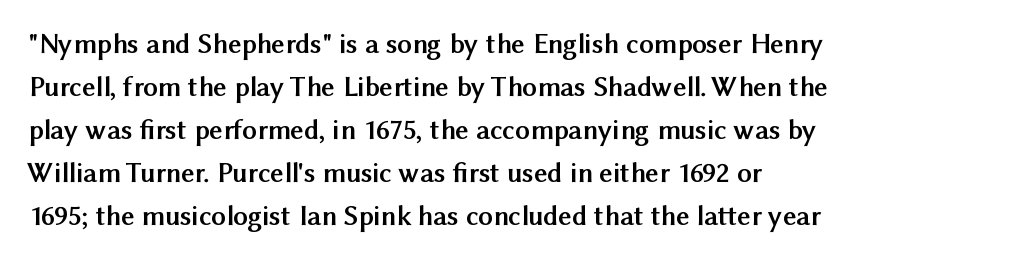
{"serif": "no", "italic": "no", "bold": "yes", "weight": "semibold", "width": "normal", "stroke_contrast": "medium", "x_height": "medium", "monospaced": "no", "underline": "no", "align": "left", "line_spacing": "normal", "line_spacing_ratio": 1.48, "letter_spacing": "normal", "letter_spacing_em": 0.0, "glyph_px": 29}
